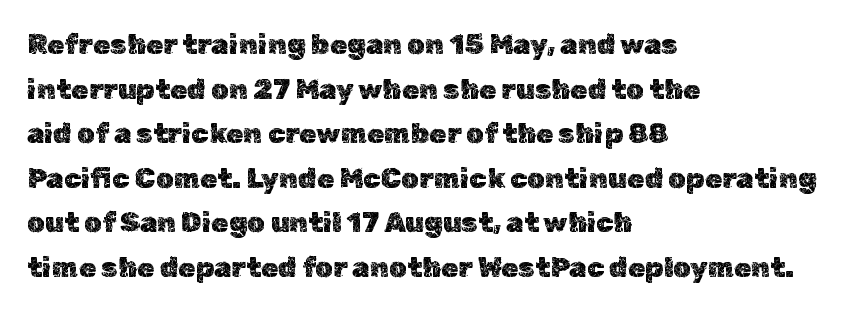
The letters stand straight up with perfectly vertical stems. What's the leading like? Ordinary, nothing unusual. Check under the words: just untouched page. A typesetter would call this proportional, since set widths differ per character.
